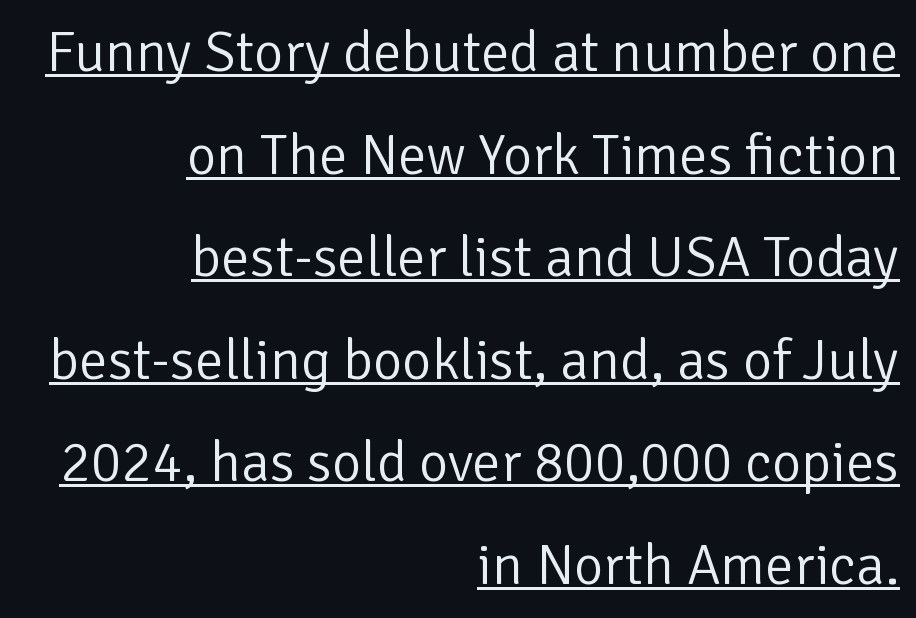
What stands out about the letter spacing? Nothing — it is the standard amount. In CSS terms this would be text-align: right. Character widths vary here, with narrow letters taking less room than wide ones. The lettering is marked with a stroke running underneath it. Stem width sits at or under what a default text font uses.
